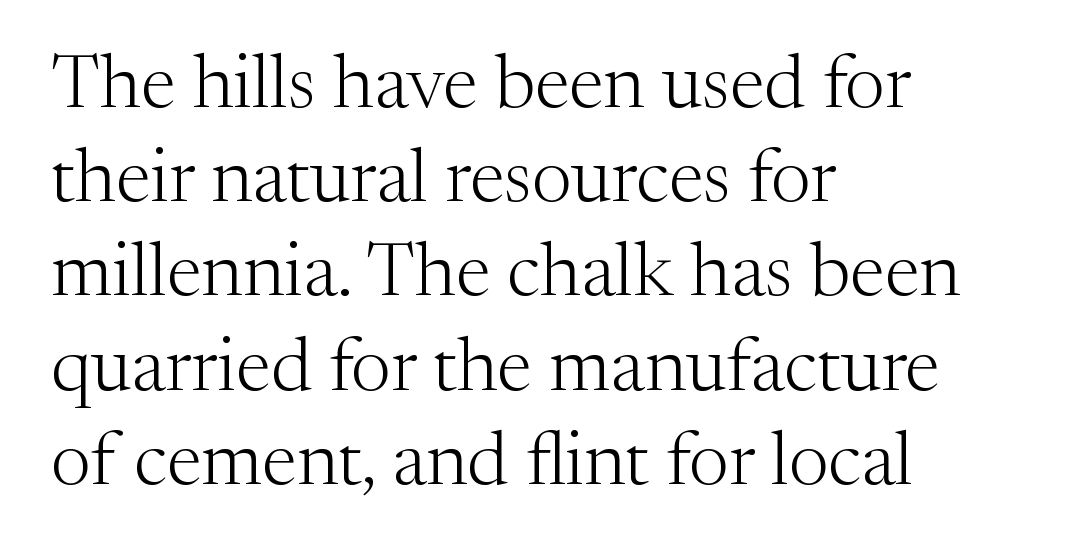
The image shows 76 px light serif type, upright; set left-aligned, line spacing 1.24x, normal letter spacing, not underlined; medium stroke contrast and a medium x-height.
